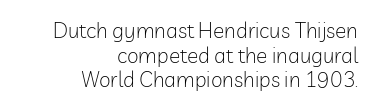
The image shows 21 px text type, upright; set right-aligned, line spacing 1.17x, normal letter spacing, not underlined.
